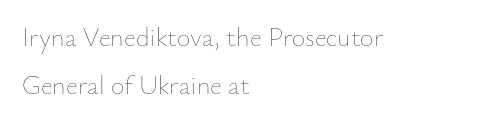
Stem width sits at or under what a default text font uses. This sample is left-justified, so line endings fall wherever the words run out. Default kerning and tracking; the words read as compact shapes. In terms of posture, this sample is upright. The foot of each line stays bare and open.
